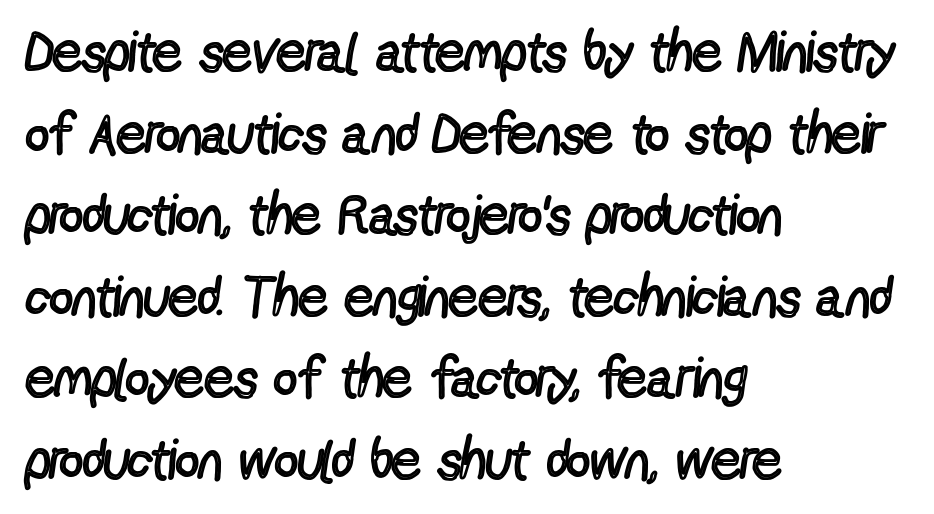
{"serif": "no", "bold": "no", "weight": "regular", "width": "condensed", "x_height": "medium", "monospaced": "no", "underline": "no", "align": "left", "line_spacing": "normal", "line_spacing_ratio": 1.43, "letter_spacing": "normal", "letter_spacing_em": 0.0, "glyph_px": 57}
